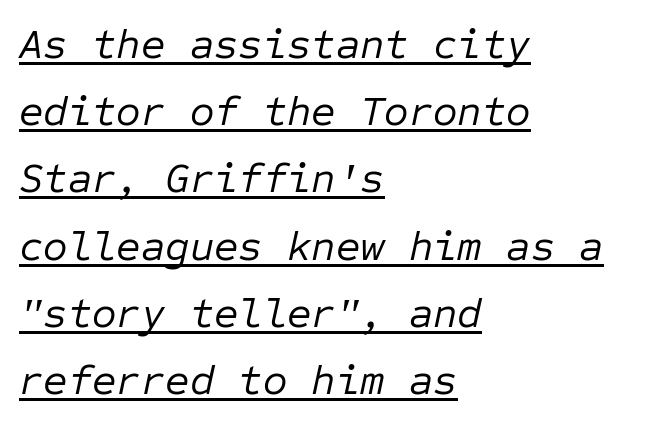
{"italic": "yes", "lean": "right", "slant_degrees": 12, "bold": "no", "weight": "regular", "width": "normal", "stroke_contrast": "low", "x_height": "medium", "monospaced": "yes", "underline": "yes", "align": "left", "line_spacing": "normal", "line_spacing_ratio": 1.6, "letter_spacing": "normal", "letter_spacing_em": 0.0, "glyph_px": 42}
